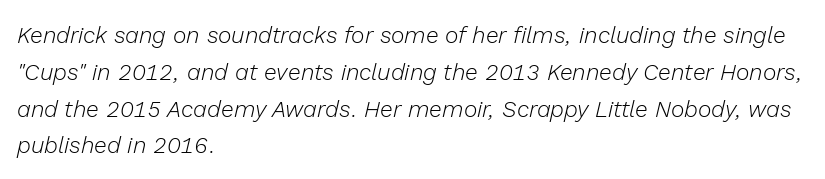
Letters have the restrained weight of plain body copy at most. Students, note that the glyphs here touch the page at normal intervals. Any mark beneath the type? The region is blank. The font's italic variant was chosen for this text. The lines in this sample share a left origin and differ only in where they stop.
